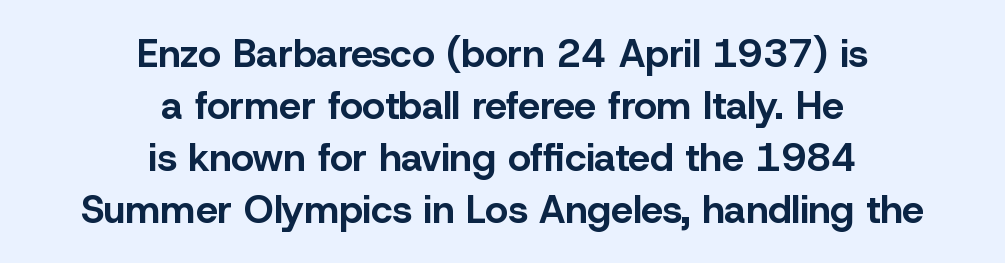
Q: Is the text bold? A: Yes.
Q: Is the text italic (slanted)? A: No, it is upright.
Q: Is the typeface a serif or a sans-serif typeface? A: Sans-serif.
Q: Is the text underlined? A: No.
Q: How is the paragraph aligned? A: Centered.
Q: Is the spacing between letters normal or unusually wide? A: Normal.
Q: Is the spacing between lines tight, normal or loose? A: Normal.
Q: Width (condensed, normal, or wide)? A: Normal.
Q: Stroke contrast? A: Low.
Q: x-height? A: Medium.
Q: Monospaced? A: No.
